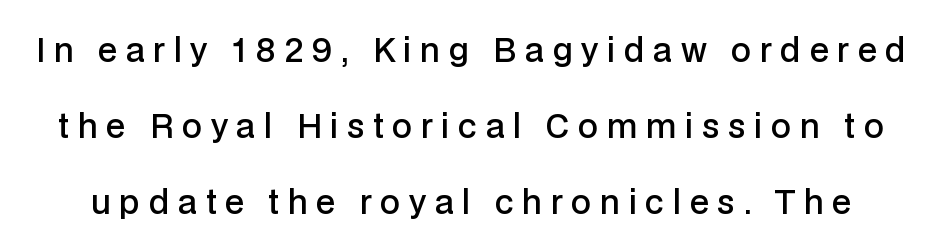
{"serif": "no", "italic": "no", "bold": "semi", "weight": "semibold", "width": "normal", "stroke_contrast": "low", "x_height": "medium", "monospaced": "no", "underline": "no", "line_spacing": "loose", "line_spacing_ratio": 2.38, "letter_spacing": "wide", "letter_spacing_em": 0.27, "glyph_px": 32}
